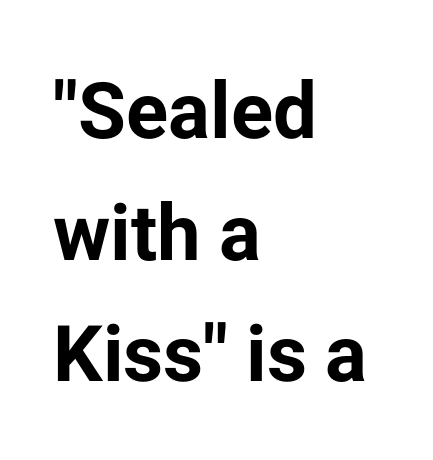
These lines sit exactly where default settings would place them. Check where the strokes stop: nothing finishes them off — pure sans. The words here are not underlined. Every stem runs plumb, perpendicular to the baseline. Looks like regular typesetting: each glyph gets only the width it needs. Teacher's note: observe the even left margin — that is flush-left alignment.
